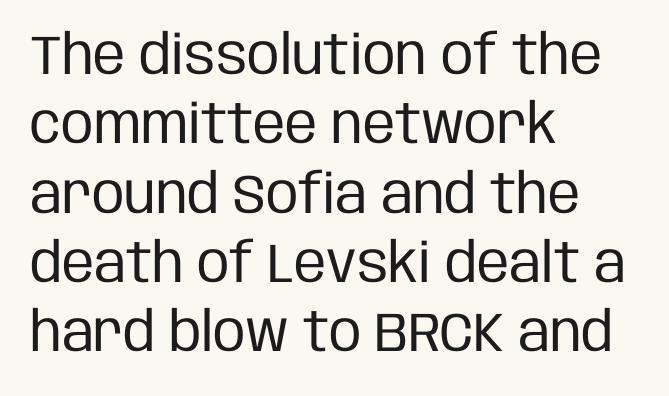
{"serif": "no", "italic": "no", "bold": "no", "weight": "regular", "width": "condensed", "stroke_contrast": "low", "x_height": "large", "monospaced": "no", "underline": "no", "align": "left", "line_spacing": "normal", "line_spacing_ratio": 1.26, "letter_spacing": "normal", "letter_spacing_em": 0.0, "glyph_px": 55}
